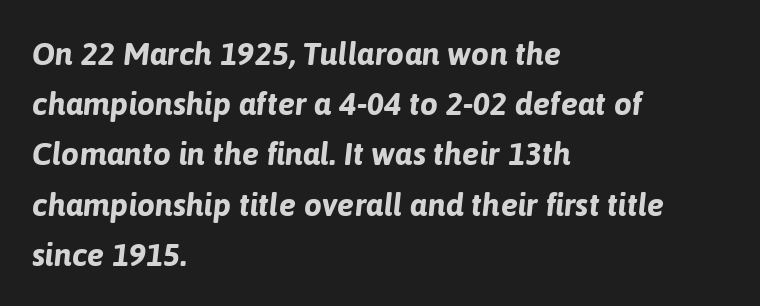
Q: Is the text bold? A: Yes.
Q: Is the text italic (slanted)? A: Yes, it leans right by about 6 degrees.
Q: Is the text underlined? A: No.
Q: How is the paragraph aligned? A: Left-aligned.
Q: Is the spacing between letters normal or unusually wide? A: Normal.
Q: Is the spacing between lines tight, normal or loose? A: Normal.
Q: Width (condensed, normal, or wide)? A: Normal.
Q: Stroke contrast? A: Low.
Q: x-height? A: Medium.
Q: Monospaced? A: No.
